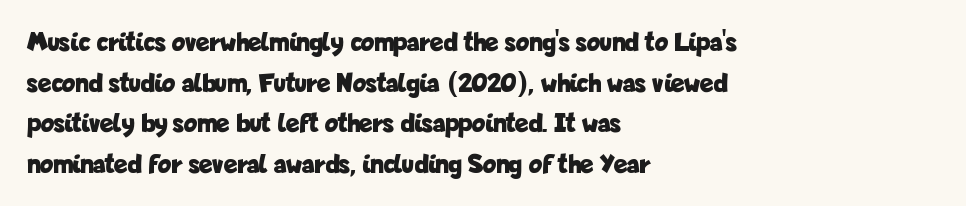
Q: Is the text bold? A: Yes.
Q: Is the text italic (slanted)? A: No, it is upright.
Q: Is the typeface a serif or a sans-serif typeface? A: Sans-serif.
Q: Is the text underlined? A: No.
Q: How is the paragraph aligned? A: Left-aligned.
Q: Is the spacing between letters normal or unusually wide? A: Normal.
Q: Is the spacing between lines tight, normal or loose? A: Normal.
Q: Width (condensed, normal, or wide)? A: Condensed.
Q: Stroke contrast? A: Low.
Q: x-height? A: Medium.
Q: Monospaced? A: No.
